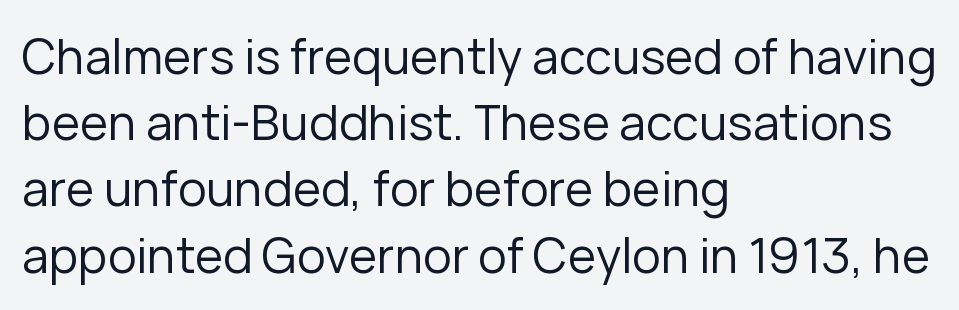
{"serif": "no", "italic": "no", "bold": "no", "weight": "regular", "width": "normal", "stroke_contrast": "low", "x_height": "medium", "monospaced": "no", "underline": "no", "align": "left", "line_spacing": "normal", "line_spacing_ratio": 1.38, "letter_spacing": "normal", "letter_spacing_em": 0.0, "glyph_px": 48}
